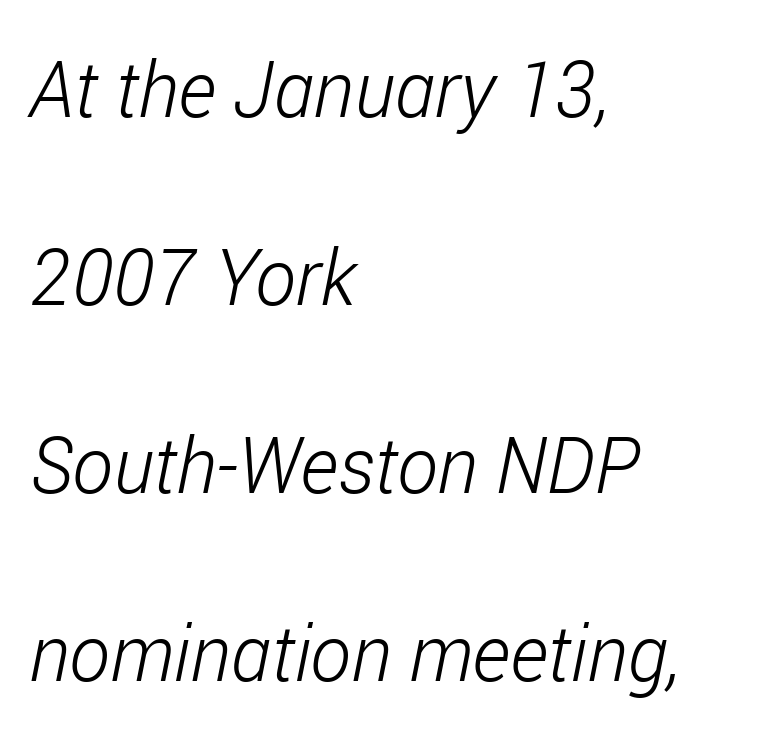
{"italic": "yes", "lean": "right", "slant_degrees": 11, "bold": "no", "weight": "light", "width": "condensed", "stroke_contrast": "low", "x_height": "medium", "monospaced": "no", "underline": "no", "align": "left", "line_spacing": "loose", "line_spacing_ratio": 2.44, "letter_spacing": "normal", "letter_spacing_em": 0.0, "glyph_px": 77}
